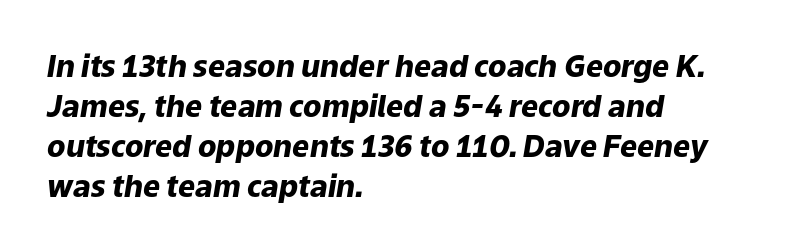
{"italic": "yes", "lean": "right", "slant_degrees": 9, "bold": "yes", "weight": "heavy", "width": "normal", "stroke_contrast": "low", "x_height": "medium", "monospaced": "no", "underline": "no", "align": "left", "line_spacing": "normal", "line_spacing_ratio": 1.33, "letter_spacing": "normal", "letter_spacing_em": 0.0, "glyph_px": 30}
